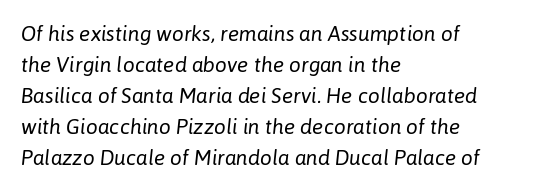
Q: Is the text bold? A: No.
Q: Is the text italic (slanted)? A: Yes, it leans right by about 6 degrees.
Q: Is the text underlined? A: No.
Q: How is the paragraph aligned? A: Left-aligned.
Q: Is the spacing between letters normal or unusually wide? A: Normal.
Q: Is the spacing between lines tight, normal or loose? A: Normal.
